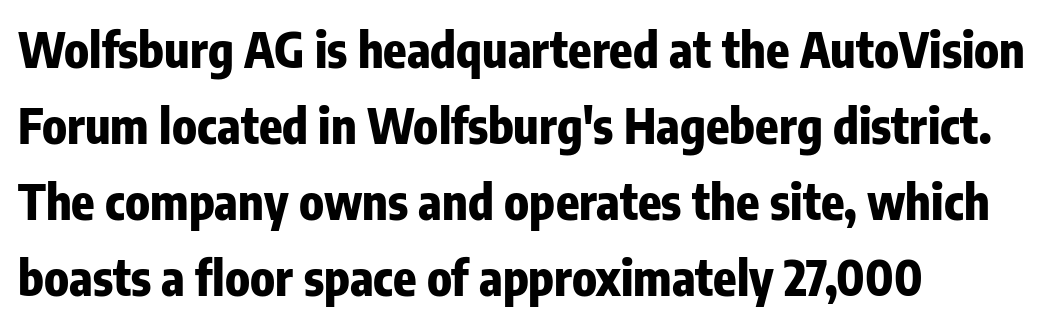
{"serif": "no", "italic": "no", "bold": "yes", "weight": "heavy", "width": "condensed", "stroke_contrast": "low", "x_height": "medium", "monospaced": "no", "underline": "no", "align": "left", "line_spacing": "normal", "line_spacing_ratio": 1.58, "letter_spacing": "normal", "letter_spacing_em": 0.0, "glyph_px": 48}
